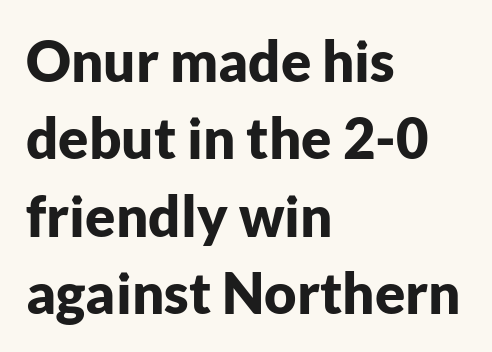
Letterform terminals end flat and unadorned throughout the passage. There is no visible air inserted between adjacent glyphs. No italicization has been applied; the sample stays upright. Summary of vertical rhythm: regular, with standard interline spacing. Check the space under the baseline: it is left empty.
